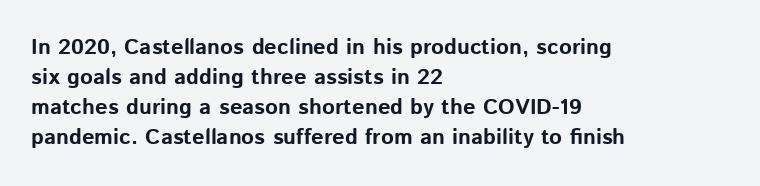
The paragraph shown leans on its left margin. This block has exactly the height ordinary leading produces. Italic: no, the glyphs are upright roman. The baseline area is clear.
